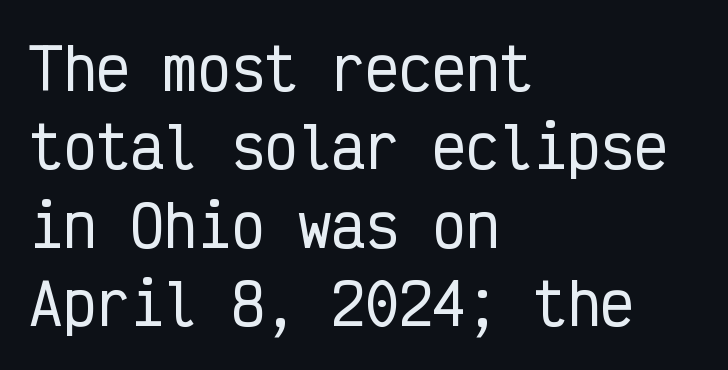
Is the letter spacing exaggerated? No — it looks like the ordinary default. This sample has the even, mechanical cadence of fixed-width lettering. Quick note: underline off. Whoever set this chose a conventional vertical rhythm. Does the copy run flush right? No — it runs flush left.
